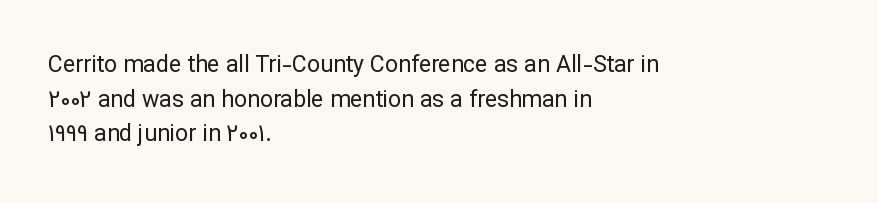
Q: Is the text bold? A: No.
Q: Is the text italic (slanted)? A: No, it is upright.
Q: Is the text underlined? A: No.
Q: How is the paragraph aligned? A: Left-aligned.
Q: Is the spacing between letters normal or unusually wide? A: Normal.
Q: Is the spacing between lines tight, normal or loose? A: Normal.
